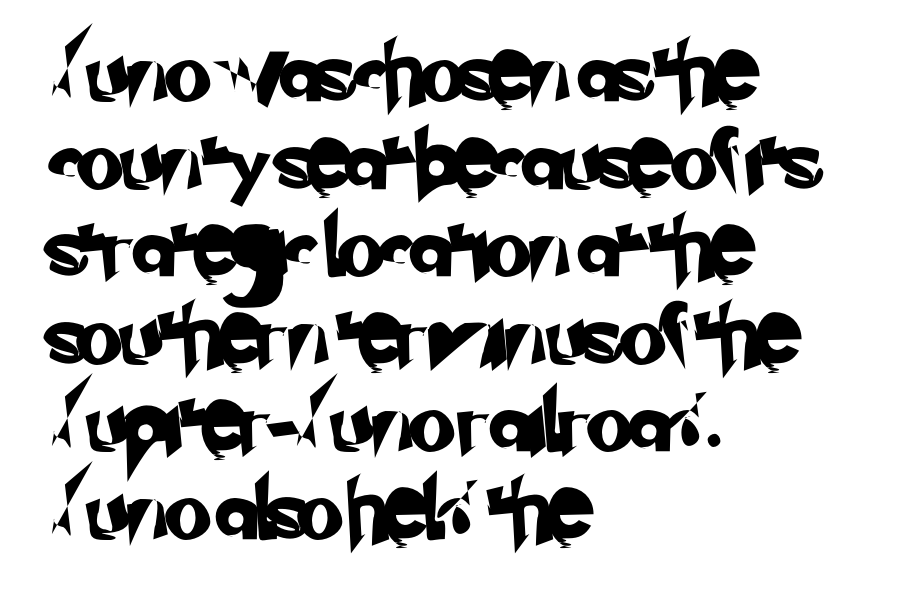
{"serif": "no", "width": "normal", "stroke_contrast": "low", "x_height": "small", "monospaced": "no", "underline": "no", "align": "left", "line_spacing": "normal", "line_spacing_ratio": 1.46, "letter_spacing": "normal", "letter_spacing_em": 0.0, "glyph_px": 60}
